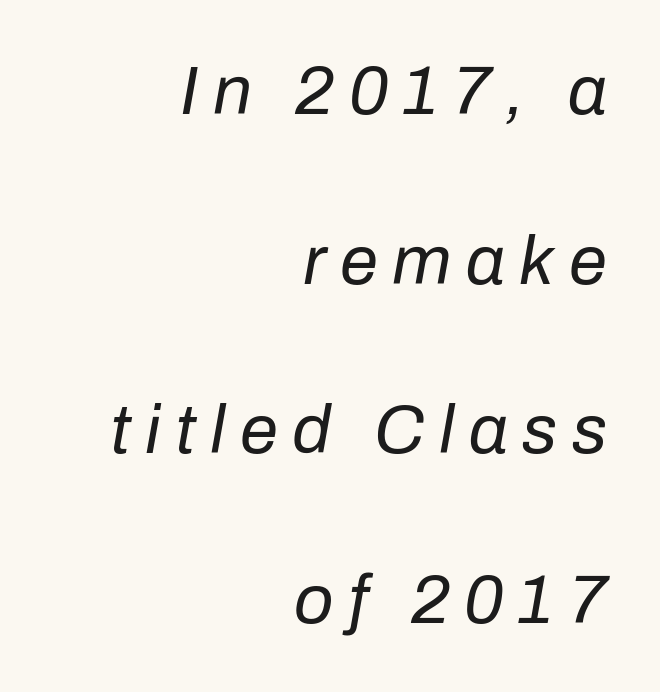
{"italic": "yes", "lean": "right", "slant_degrees": 10, "bold": "no", "weight": "regular", "width": "normal", "stroke_contrast": "low", "x_height": "medium", "monospaced": "no", "underline": "no", "align": "right", "line_spacing": "loose", "line_spacing_ratio": 2.46, "letter_spacing": "wide", "letter_spacing_em": 0.21, "glyph_px": 69}
